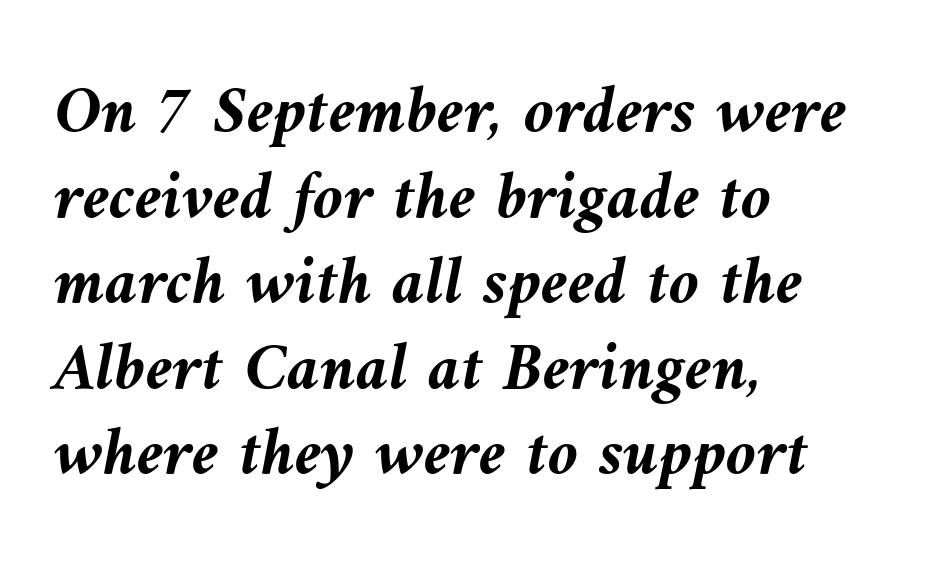
When letters slant like this, we call the style italic. Summary of weight: heavy, a full bold. Anything drawn beneath the words? Only blank space. Words appear dense and cohesive because spacing is normal. Visually the block forms a straight wall on the left and a jagged coastline on the right.
